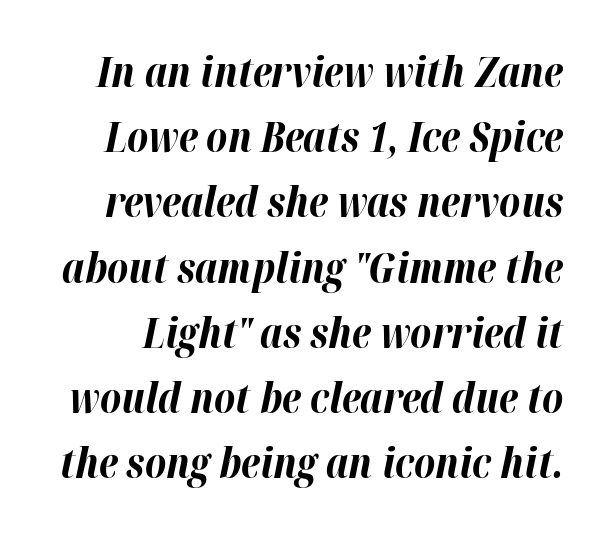
Q: Is the text bold? A: Yes.
Q: Is the text italic (slanted)? A: Yes, it leans right by about 12 degrees.
Q: Is the text underlined? A: No.
Q: Is the spacing between letters normal or unusually wide? A: Normal.
Q: Is the spacing between lines tight, normal or loose? A: Normal.
Q: Width (condensed, normal, or wide)? A: Normal.
Q: Stroke contrast? A: High.
Q: x-height? A: Medium.
Q: Monospaced? A: No.
